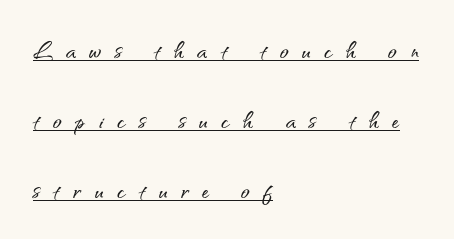
The lettering is marked with a stroke running underneath it. The designer went with a sans here, leaving each stem footless. The horizontal fit of the characters is loose and conspicuously gappy.
